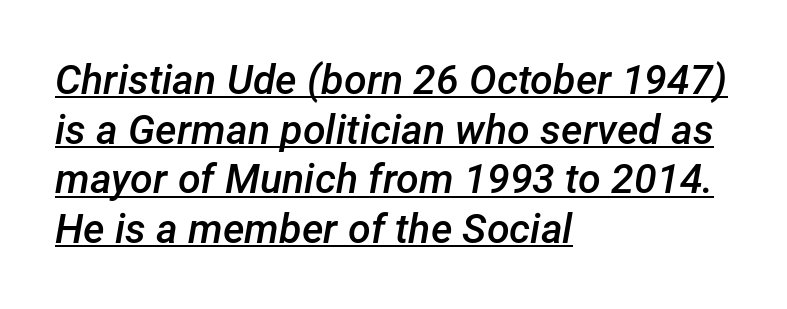
Posture: slanted. Moderately thickened strokes mark this as semibold type. Do the characters align in a grid? No, the font is proportional. Standard letterfit; no display-style spreading of the glyphs.
